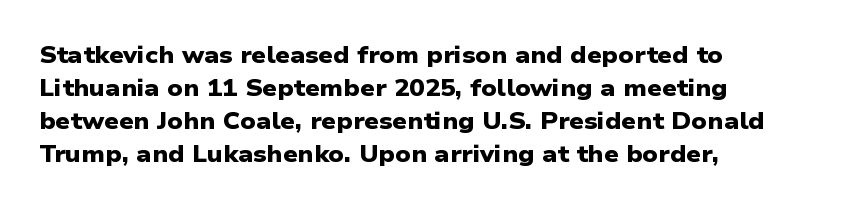
{"bold": "yes", "underline": "no", "align": "left", "line_spacing": "normal", "line_spacing_ratio": 1.44, "letter_spacing": "normal", "letter_spacing_em": 0.0, "glyph_px": 23}
